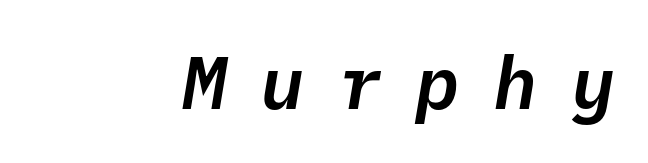
Q: Is the text italic (slanted)? A: Yes, it leans right by about 10 degrees.
Q: Is the text underlined? A: No.
Q: How is the paragraph aligned? A: Right-aligned.
Q: Is the spacing between letters normal or unusually wide? A: Unusually wide.
Q: Width (condensed, normal, or wide)? A: Normal.
Q: Stroke contrast? A: Low.
Q: x-height? A: Medium.
Q: Monospaced? A: Yes.
